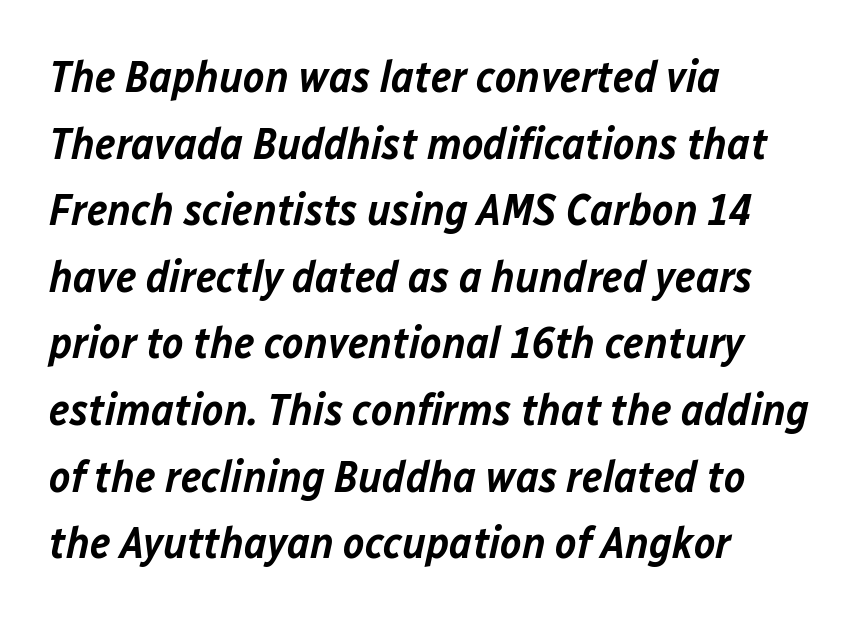
Q: Is the text bold? A: Semi-bold.
Q: Is the text italic (slanted)? A: Yes, it leans right by about 12 degrees.
Q: Is the text underlined? A: No.
Q: How is the paragraph aligned? A: Left-aligned.
Q: Is the spacing between letters normal or unusually wide? A: Normal.
Q: Is the spacing between lines tight, normal or loose? A: Normal.
Q: Width (condensed, normal, or wide)? A: Normal.
Q: Stroke contrast? A: Low.
Q: x-height? A: Medium.
Q: Monospaced? A: No.
